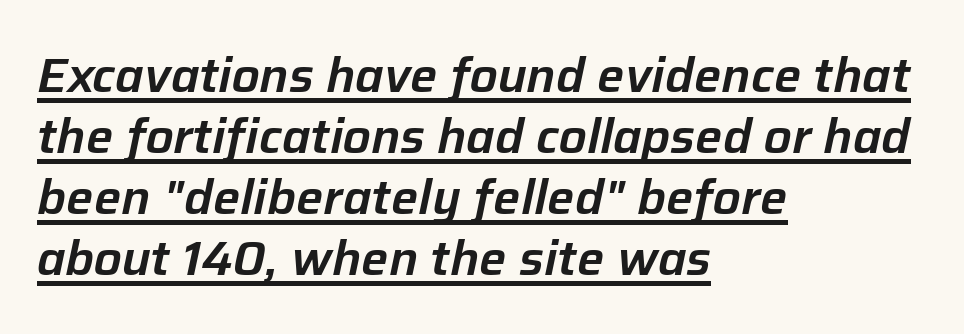
Q: Is the text italic (slanted)? A: Yes, it leans right by about 12 degrees.
Q: Is the text underlined? A: Yes.
Q: How is the paragraph aligned? A: Left-aligned.
Q: Is the spacing between letters normal or unusually wide? A: Normal.
Q: Is the spacing between lines tight, normal or loose? A: Normal.
Q: Width (condensed, normal, or wide)? A: Normal.
Q: Stroke contrast? A: Low.
Q: x-height? A: Medium.
Q: Monospaced? A: No.
